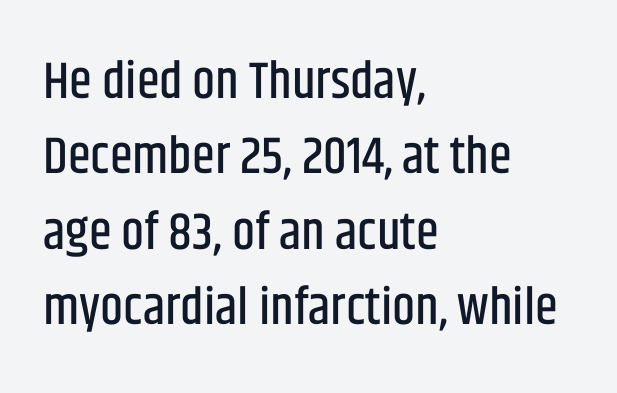
The lettering stays uniformly vertical, giving the passage a roman look. Casual observation: everything's shoved over to the left. The characters display no serif detailing; their extremities are plain. Short note: letters normally spaced. Leading matches the norm, producing a regular column.
